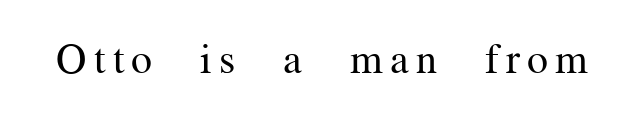
The weight would be labelled regular, book, light, or lighter still. Does the type have serifs? Yes, each stem ends in a small foot. Ascenders rise straight up at ninety degrees. Do the characters align in a grid? No, the font is proportional. Unmarked baselines from the first word to the last.
